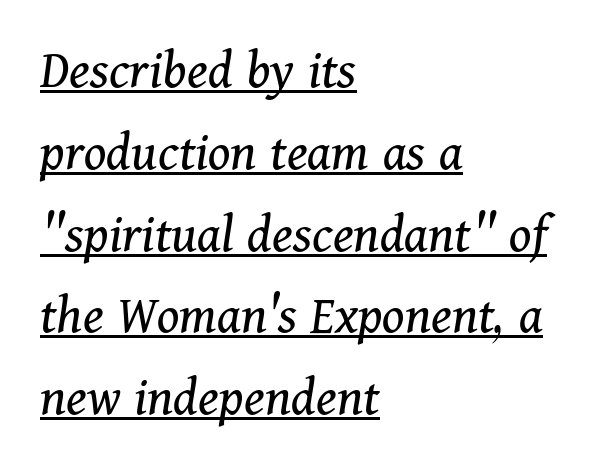
The passage shown has conventional tracking throughout. The glyphs in this specimen are seriffed. No letter is thick-stroked: the sample isn't bold. Horizontally, the lines are justified to the leading edge only.
